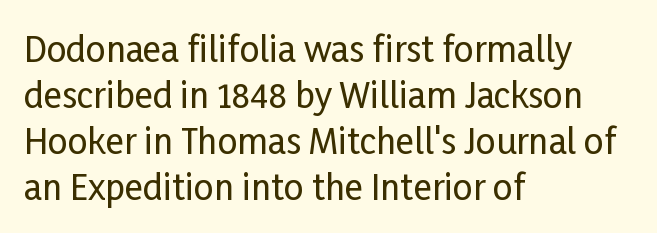
{"serif": "no", "italic": "no", "width": "condensed", "stroke_contrast": "low", "x_height": "medium", "monospaced": "no", "underline": "no", "align": "left", "line_spacing": "normal", "line_spacing_ratio": 1.31, "letter_spacing": "normal", "letter_spacing_em": 0.0, "glyph_px": 35}
